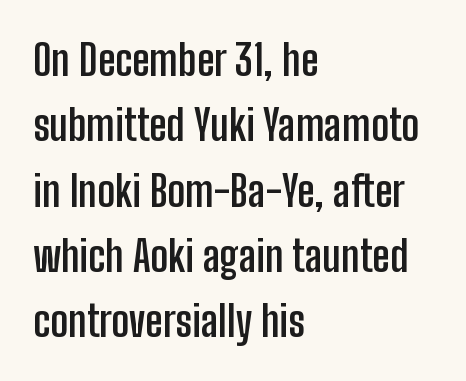
Does the copy run flush right? No — it runs flush left. Honestly, there is no underline to notice here at all. Typographic density is high because the face is bold. This sample has the flowing, uneven cadence of proportional lettering. Tracking value appears to be zero — textbook default spacing.
